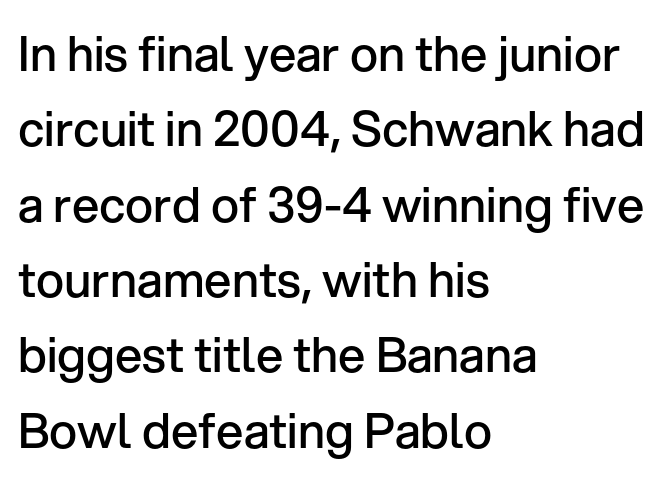
Each letter's strokes conclude bluntly, with no projecting serifs. The letters are semibold — heavier than regular but short of a full bold. The specimen reads as upright at a glance. All the whitespace from short lines collects on the right.
